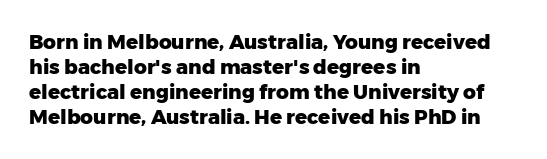
The image shows 20 px bold type, upright; set left-aligned, normal line spacing (1.25x), normal letter spacing, not underlined.
